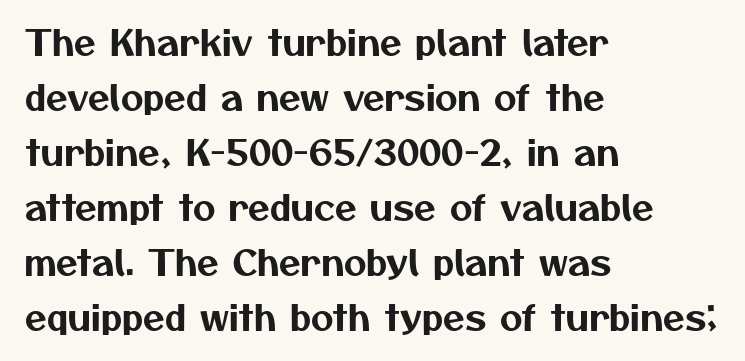
{"serif": "no", "width": "normal", "stroke_contrast": "medium", "x_height": "medium", "monospaced": "no", "underline": "no", "align": "left", "line_spacing": "normal", "line_spacing_ratio": 1.57, "letter_spacing": "normal", "letter_spacing_em": 0.0, "glyph_px": 35}
